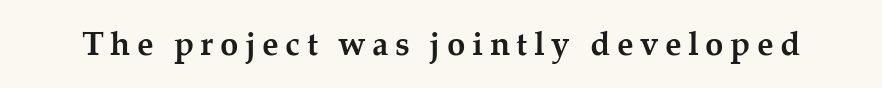
Unlike italic type, these characters show no tilt at all. A typesetter would call this proportional, since set widths differ per character. A bare baseline throughout the passage. Regarding serifs, this sample has them. In terms of letterspacing, this is a distinctly airy, spread setting. Heft: maximum for text — a bold.
